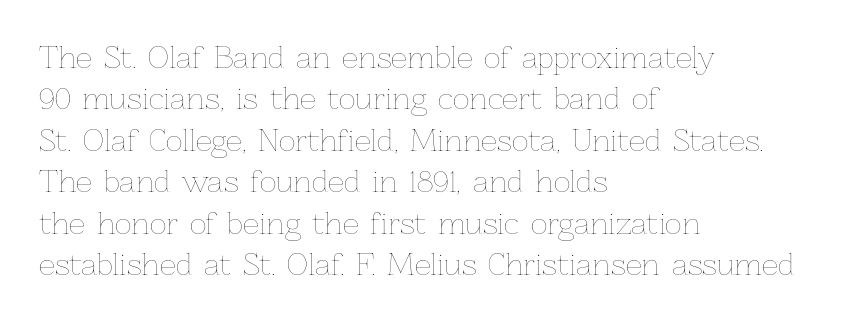
{"italic": "no", "bold": "no", "weight": "thin", "width": "normal", "stroke_contrast": "low", "x_height": "medium", "monospaced": "no", "underline": "no", "align": "left", "line_spacing": "normal", "line_spacing_ratio": 1.43, "letter_spacing": "normal", "letter_spacing_em": 0.0, "glyph_px": 29}
